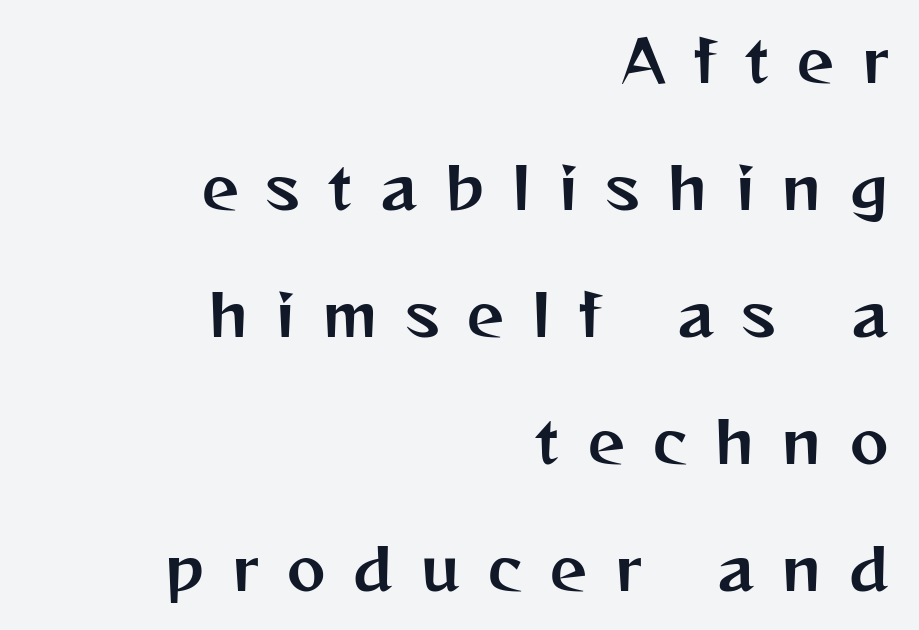
{"serif": "no", "italic": "no", "width": "normal", "stroke_contrast": "medium", "x_height": "medium", "monospaced": "no", "underline": "no", "align": "right", "line_spacing": "loose", "line_spacing_ratio": 2.19, "letter_spacing": "wide", "letter_spacing_em": 0.49, "glyph_px": 58}
